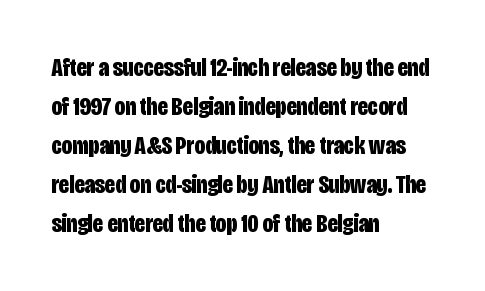
Successive baselines arrive at the customary interval. Nope, not italic — everything's standing straight. Stroke thickness is high; the sample reads as a true bold. Line starts are locked; line ends wander. Clear beneath every line of the passage. The line texture is even and compact thanks to regular tracking.
